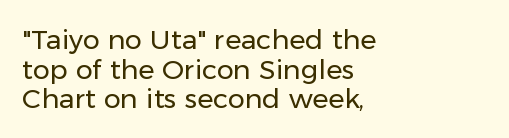
Q: Is the text bold? A: No.
Q: Is the text italic (slanted)? A: No, it is upright.
Q: Is the text underlined? A: No.
Q: How is the paragraph aligned? A: Left-aligned.
Q: Is the spacing between letters normal or unusually wide? A: Normal.
Q: Is the spacing between lines tight, normal or loose? A: Tight.
